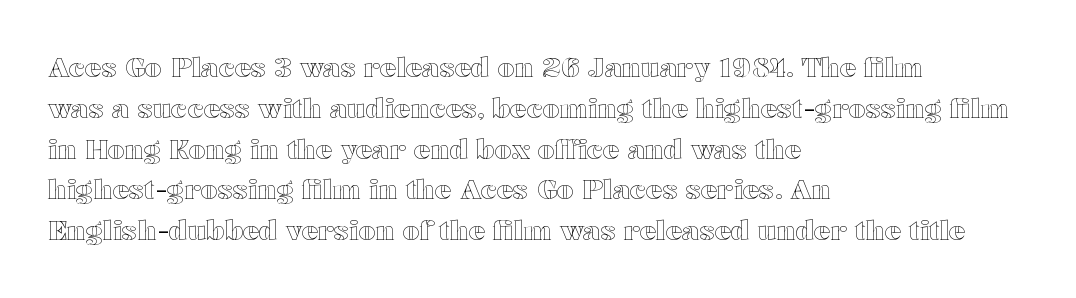
Q: Is the text italic (slanted)? A: No, it is upright.
Q: Is the text underlined? A: No.
Q: How is the paragraph aligned? A: Left-aligned.
Q: Is the spacing between letters normal or unusually wide? A: Normal.
Q: Is the spacing between lines tight, normal or loose? A: Normal.
